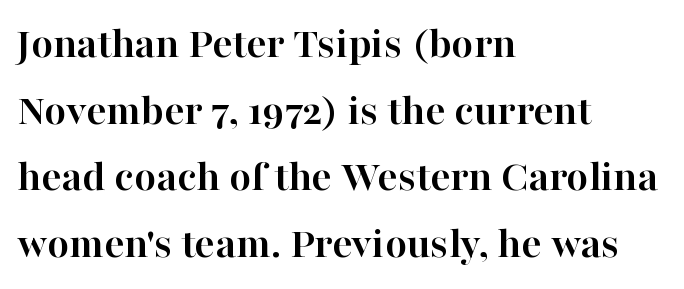
Q: Is the text bold? A: Yes.
Q: Is the text italic (slanted)? A: No, it is upright.
Q: Is the typeface a serif or a sans-serif typeface? A: Serif.
Q: Is the text underlined? A: No.
Q: How is the paragraph aligned? A: Left-aligned.
Q: Is the spacing between letters normal or unusually wide? A: Normal.
Q: Is the spacing between lines tight, normal or loose? A: Normal.
Q: Width (condensed, normal, or wide)? A: Normal.
Q: Stroke contrast? A: High.
Q: x-height? A: Medium.
Q: Monospaced? A: No.
